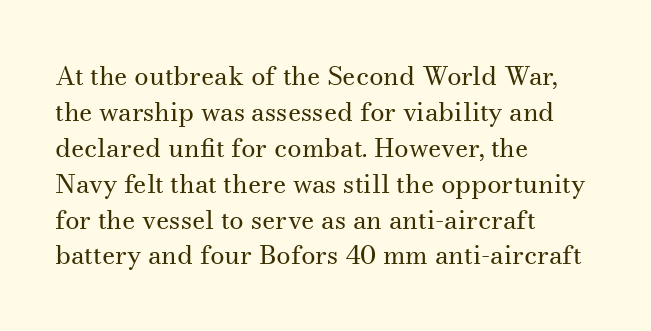
Q: Is the text bold? A: No.
Q: Is the text italic (slanted)? A: No, it is upright.
Q: Is the text underlined? A: No.
Q: How is the paragraph aligned? A: Left-aligned.
Q: Is the spacing between letters normal or unusually wide? A: Normal.
Q: Is the spacing between lines tight, normal or loose? A: Normal.
